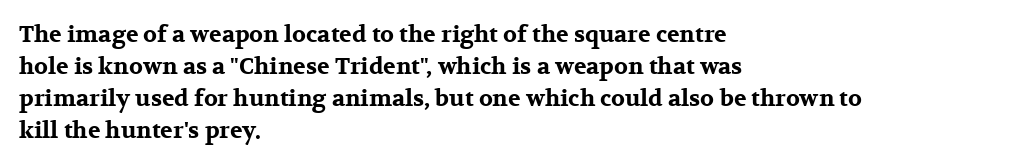
The image shows 23 px bold type, upright; set left-aligned, normal line spacing (1.39x), normal letter spacing, not underlined.
